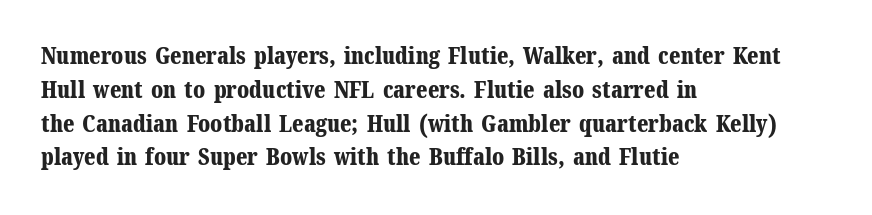
Bold? Absolutely — the strokes are thick and heavy. The setting favours the left margin, as ordinary paragraphs usually do. The font's upright variant was chosen for this text. A bare baseline throughout the passage. Vertical spacing — default.
